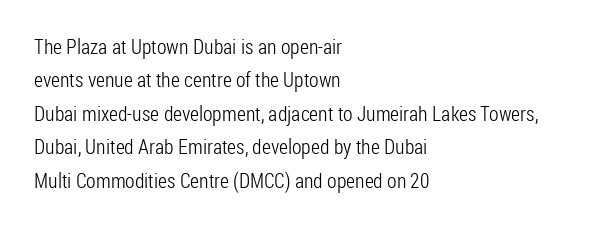
How would I describe the line gaps? Plain and ordinary. Weight: in the light-to-regular range. The type is set solid horizontally, with unmodified tracking. The lines are quadded left.
